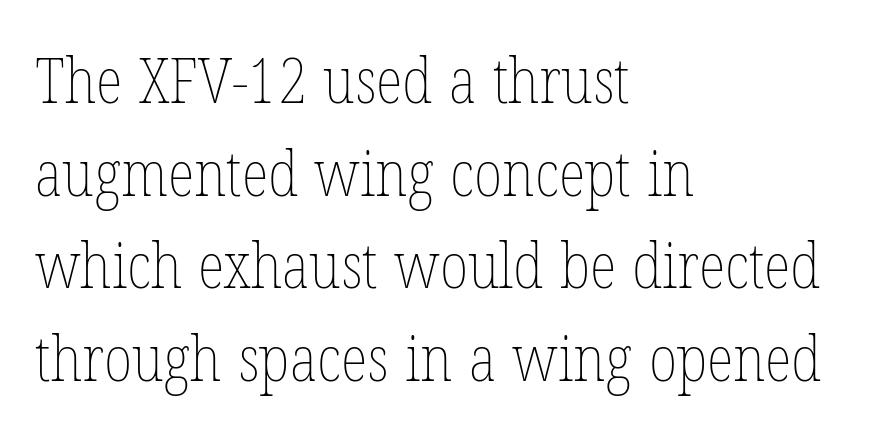
{"italic": "no", "bold": "no", "weight": "thin", "width": "condensed", "stroke_contrast": "low", "x_height": "medium", "monospaced": "no", "underline": "no", "align": "left", "line_spacing": "normal", "line_spacing_ratio": 1.47, "letter_spacing": "normal", "letter_spacing_em": 0.0, "glyph_px": 63}
